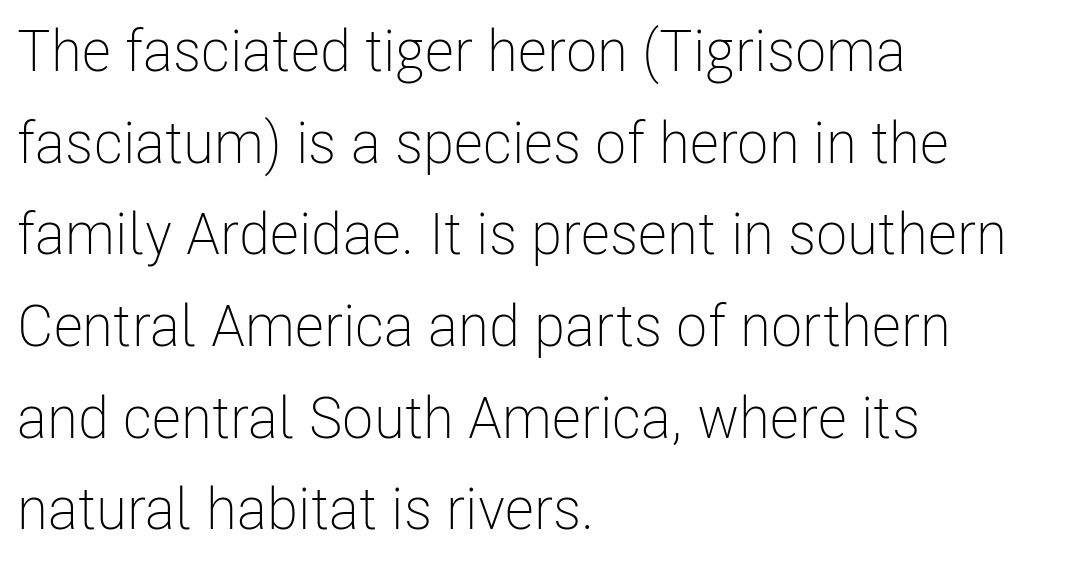
Reading down the column, the eye jumps a familiar distance to each next line. The letters carry no serifs — their stems end cleanly without finishing strokes. Italic: no, the glyphs are upright roman. Each letter keeps its own natural width here, so spacing adapts to shape. Tracking value appears to be zero — textbook default spacing.
